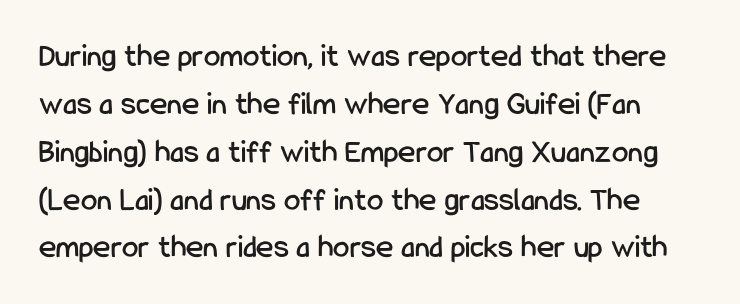
Font category for this specimen: sans-serif. The leading is moderate, giving the passage an even texture. How are the letters spaced? Ordinarily, with no added tracking. Unmarked baselines from the first word to the last.
